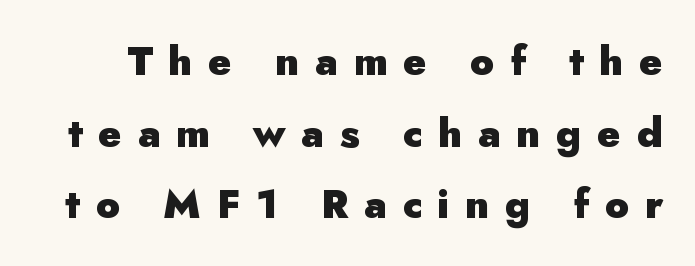
The line texture is sparse and dotted thanks to wide tracking. As a designer I'd log this as weight 700, bold. Each letter keeps its own natural width here, so spacing adapts to shape. The text was rendered using a sans face with plain stroke endings. The lettering stays uniformly vertical, giving the passage a roman look.
